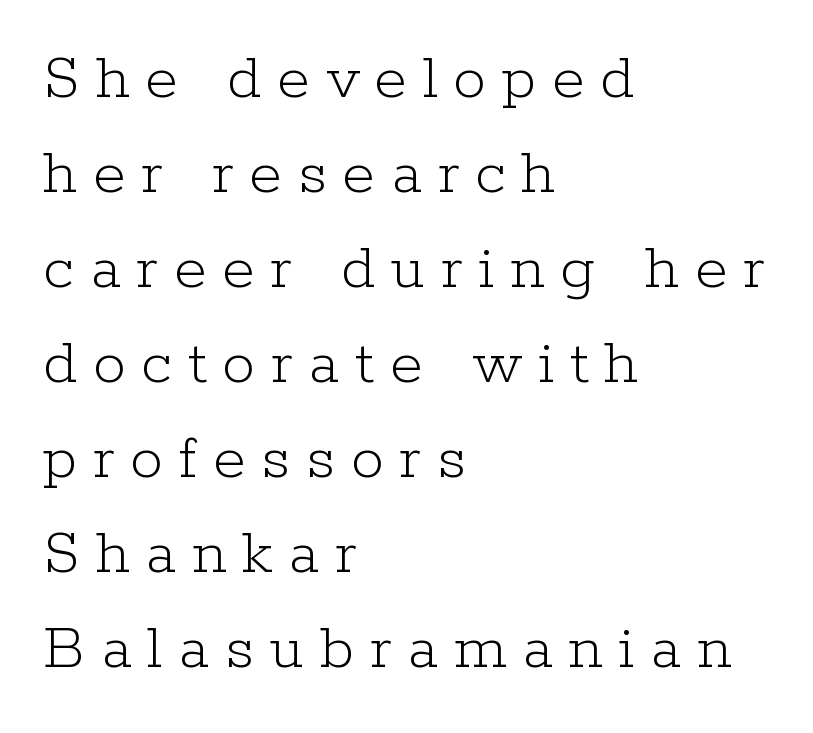
{"serif": "yes", "italic": "no", "bold": "no", "weight": "light", "width": "normal", "stroke_contrast": "low", "x_height": "medium", "monospaced": "no", "underline": "no", "align": "left", "line_spacing": "normal", "line_spacing_ratio": 1.44, "letter_spacing": "wide", "letter_spacing_em": 0.24, "glyph_px": 66}
